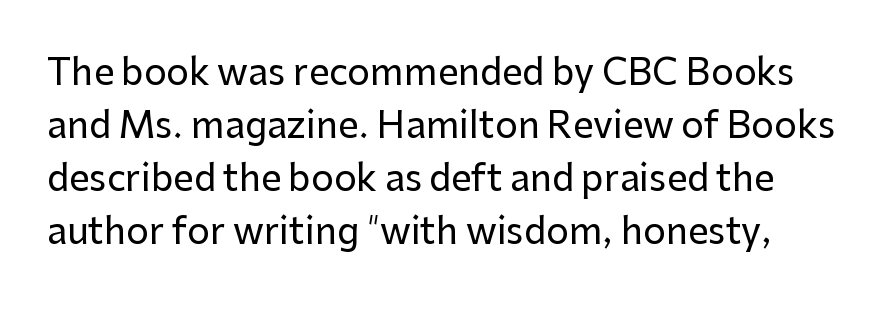
A typesetter would call this proportional, since set widths differ per character. Quick note: interline space is typical. Inter-character spacing is left at the font's built-in metrics. Serifs: no, the terminals of the letterforms are clean. Has an underline been added? It has not.
